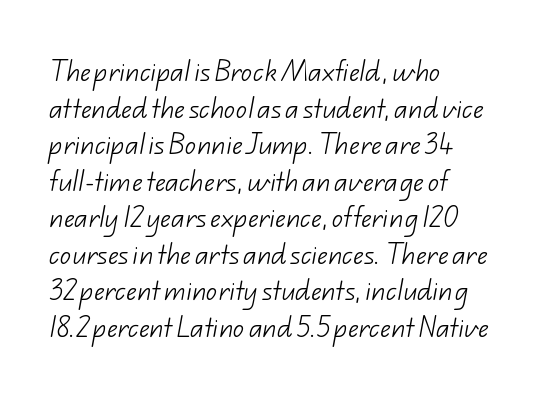
{"bold": "no", "underline": "no", "align": "left", "line_spacing": "normal", "line_spacing_ratio": 1.59, "letter_spacing": "normal", "letter_spacing_em": 0.0, "glyph_px": 23}
